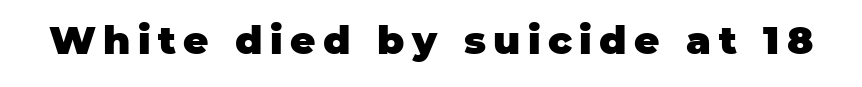
Q: Is the text bold? A: Yes.
Q: Is the text italic (slanted)? A: No, it is upright.
Q: Is the typeface a serif or a sans-serif typeface? A: Sans-serif.
Q: Is the text underlined? A: No.
Q: Width (condensed, normal, or wide)? A: Normal.
Q: Stroke contrast? A: Low.
Q: x-height? A: Large.
Q: Monospaced? A: No.
